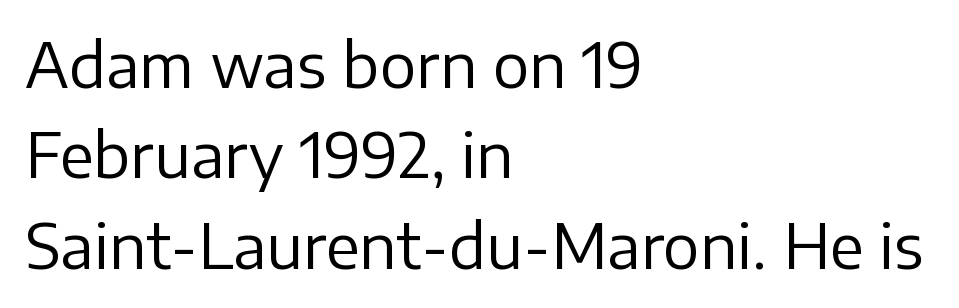
{"serif": "no", "italic": "no", "bold": "no", "weight": "regular", "width": "normal", "stroke_contrast": "low", "x_height": "medium", "monospaced": "no", "underline": "no", "align": "left", "line_spacing": "normal", "line_spacing_ratio": 1.48, "letter_spacing": "normal", "letter_spacing_em": 0.0, "glyph_px": 61}
